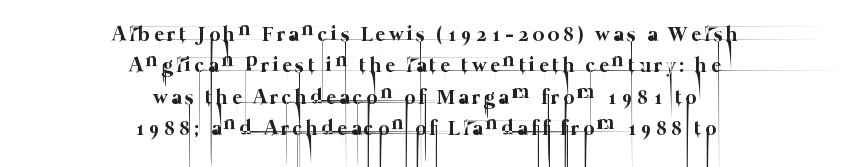
A normal amount of white space separates one row of letters from the next. Caption: face not bold, strokes unweighted. Rule under the text: the space is simply empty. Notice how the passage keeps no hard edge, just a central spine.
